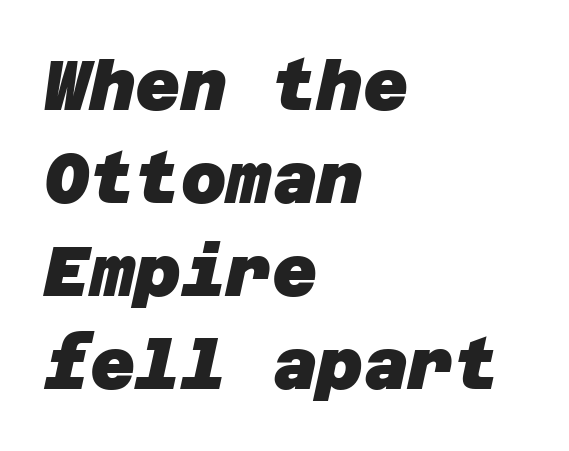
The image shows 70 px heavy sans-serif type; set left-aligned, normal line spacing (1.33x), normal letter spacing, not underlined; low stroke contrast and a large x-height.
